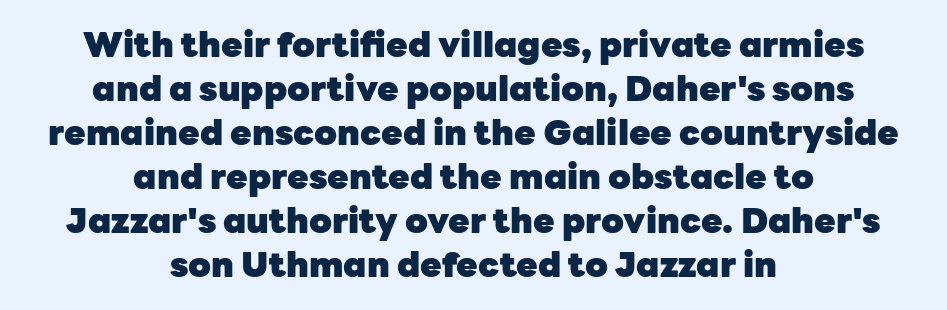
How would I describe the line gaps? Plain and ordinary. Nobody touched the tracking dial on this one. Character widths vary here, with narrow letters taking less room than wide ones. The strip under each line holds only bare page.
